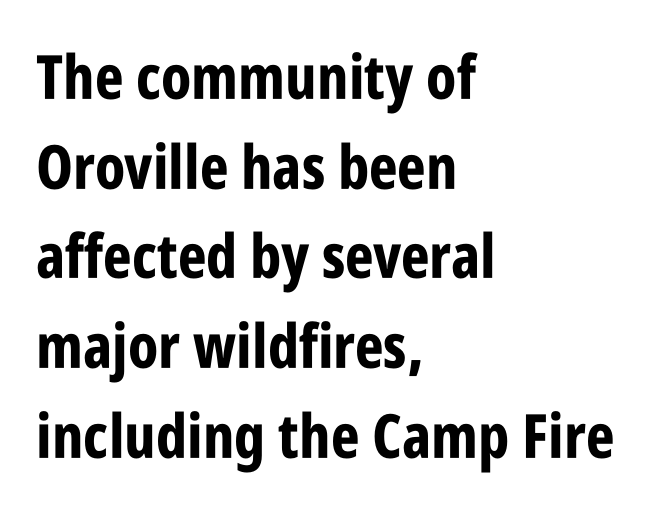
Q: Is the text bold? A: Yes.
Q: Is the text italic (slanted)? A: No, it is upright.
Q: Is the typeface a serif or a sans-serif typeface? A: Sans-serif.
Q: Is the text underlined? A: No.
Q: How is the paragraph aligned? A: Left-aligned.
Q: Is the spacing between letters normal or unusually wide? A: Normal.
Q: Is the spacing between lines tight, normal or loose? A: Normal.
Q: Width (condensed, normal, or wide)? A: Condensed.
Q: Stroke contrast? A: Low.
Q: x-height? A: Large.
Q: Monospaced? A: No.
